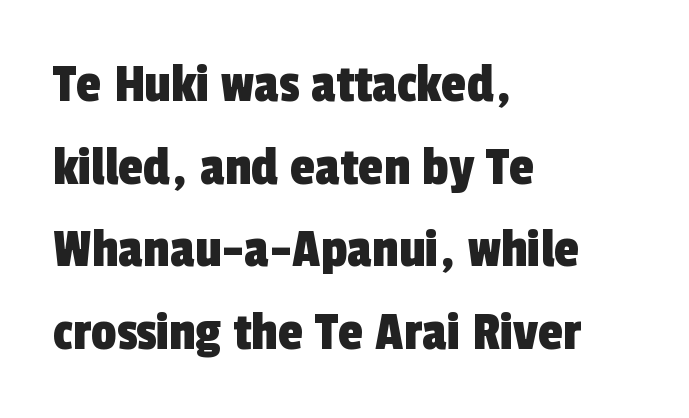
Q: Is the typeface a serif or a sans-serif typeface? A: Sans-serif.
Q: Is the text underlined? A: No.
Q: How is the paragraph aligned? A: Left-aligned.
Q: Is the spacing between letters normal or unusually wide? A: Normal.
Q: Is the spacing between lines tight, normal or loose? A: Normal.
Q: Width (condensed, normal, or wide)? A: Condensed.
Q: x-height? A: Medium.
Q: Monospaced? A: No.
